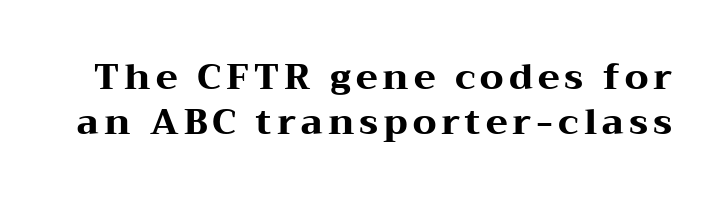
{"serif": "yes", "italic": "no", "bold": "yes", "weight": "heavy", "width": "wide", "stroke_contrast": "medium", "x_height": "medium", "monospaced": "no", "underline": "no", "line_spacing_ratio": 1.24, "glyph_px": 36}
